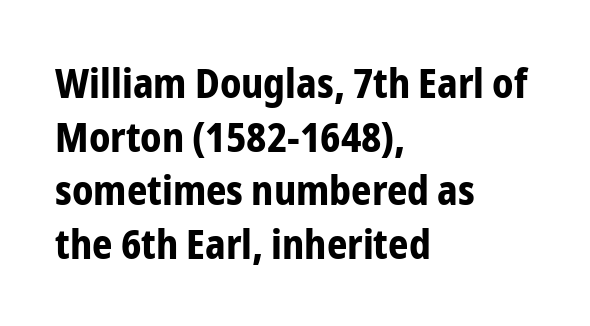
The image shows 40 px bold, condensed sans-serif type, upright; set left-aligned, normal line spacing (1.34x), normal letter spacing, not underlined; low stroke contrast and a medium x-height.
